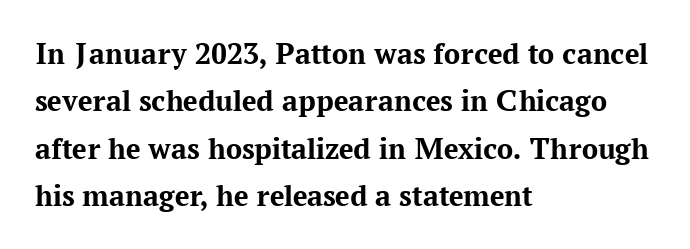
Posture: straight, roman, zero tilt. You could not count columns in this text — the font is proportionally spaced. The specimen omits any rule beneath the text block's lines. Heft: maximum for text — a bold. The paragraph shown leans on its left margin.
